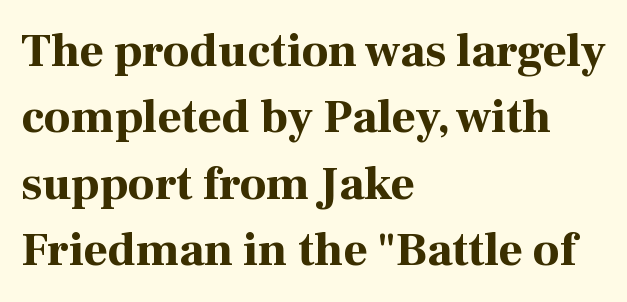
A normal amount of white space separates one row of letters from the next. The setting favours the left margin, as ordinary paragraphs usually do. The letters stand straight up with perfectly vertical stems. Strong, thick strokes mark this as bold type. Each letter's strokes conclude with small projecting serifs.
